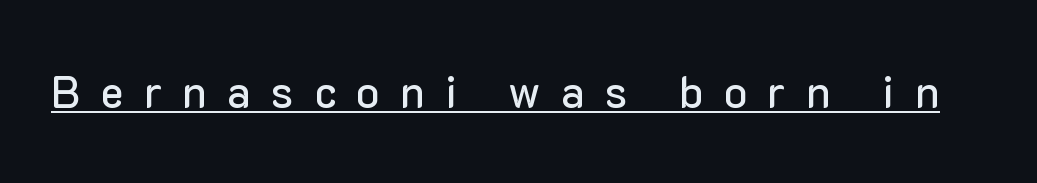
The letters stand upright; this is a roman face. This sample uses expanded letter spacing, leaving extra air between glyphs. Decoration check: the copy is underlined. These lines are composed in type without serifs. Varying glyph widths throughout — classic text-font behaviour.
